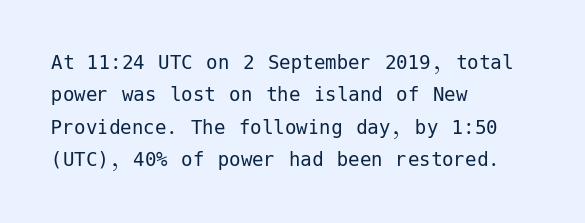
Q: Is the text bold? A: No.
Q: Is the text italic (slanted)? A: No, it is upright.
Q: Is the text underlined? A: No.
Q: How is the paragraph aligned? A: Left-aligned.
Q: Is the spacing between letters normal or unusually wide? A: Normal.
Q: Is the spacing between lines tight, normal or loose? A: Normal.
